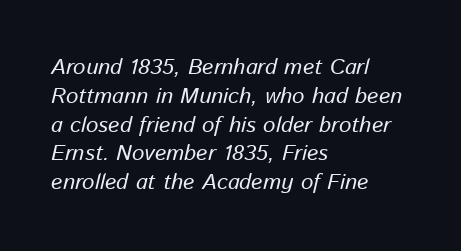
The face looks like a standard text weight, possibly lighter. Characters follow at the spacing the type designer built in. Short and long lines alike share a common starting point at left. Regular leading. Letters rest on an invisible, unmarked baseline. The whole block is typeset with a tilt.
